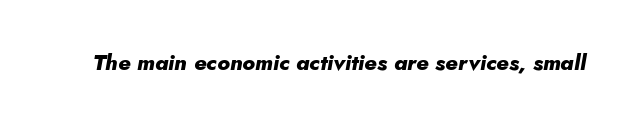
The passage shown has conventional tracking throughout. Rendered with sloped, italic letterforms. A full-strength bold gives these letters their thick strokes. The glyphs are unaccompanied by any horizontal stroke below them.
